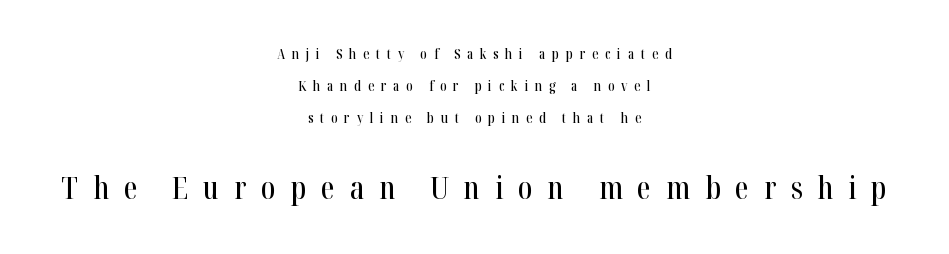
A typesetter would call this heavily tracked-out type. The letters in the lower block stand taller than those in the block above. The space between consecutive lines is lavish. These lines were composed using upright roman letters. Does the copy run flush right? No — it is centered line by line.
